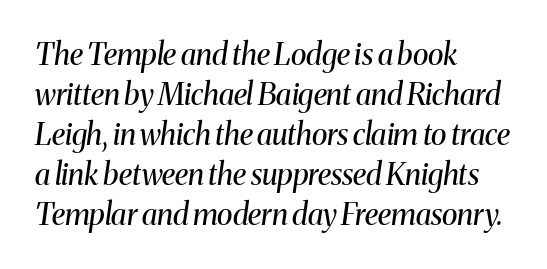
{"serif": "yes", "italic": "yes", "lean": "right", "slant_degrees": 8, "bold": "no", "weight": "regular", "width": "normal", "stroke_contrast": "medium", "x_height": "medium", "monospaced": "no", "underline": "no", "align": "left", "line_spacing": "normal", "line_spacing_ratio": 1.33, "letter_spacing": "normal", "letter_spacing_em": 0.0, "glyph_px": 30}
